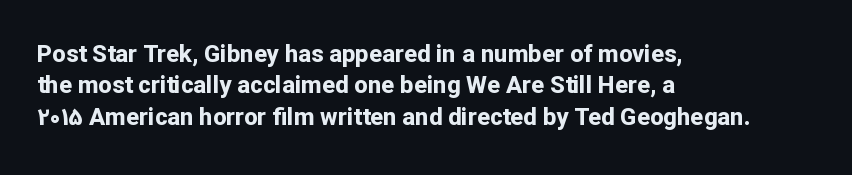
Caption: standard tracking, unaltered. In CSS terms this would be text-align: left. Unlike italic type, these characters show no tilt at all. A dark, heavy texture on the line: the type is bold.
